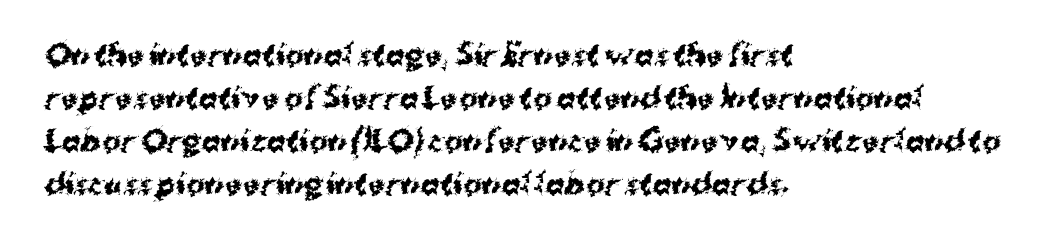
{"serif": "no", "bold": "yes", "weight": "bold", "width": "normal", "stroke_contrast": "medium", "x_height": "medium", "monospaced": "no", "underline": "no", "align": "left", "line_spacing": "normal", "line_spacing_ratio": 1.53, "letter_spacing": "normal", "letter_spacing_em": 0.0, "glyph_px": 28}
